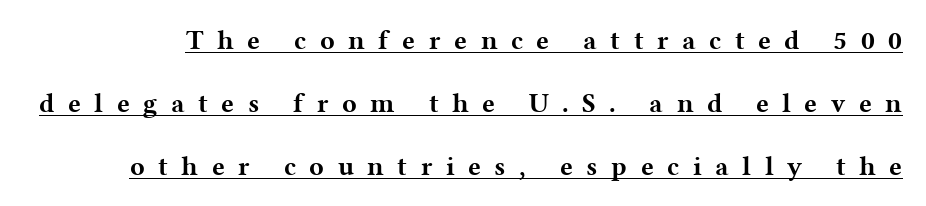
Is there any slant? The stems are plumb. In terms of letterspacing, this is a distinctly airy, spread setting. The passage shown is emphatically bold. What's the leading like? Stretched, with rows far apart. Quick note: underline on.
